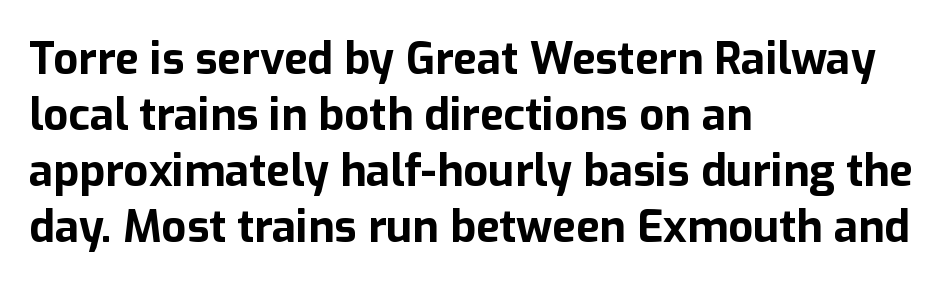
This rendering uses left alignment, leaving the right contour irregular. Normally led — the rows are evenly, conventionally spaced. Default kerning and tracking; the words read as compact shapes. The typography opts for an upright posture over an oblique one.
